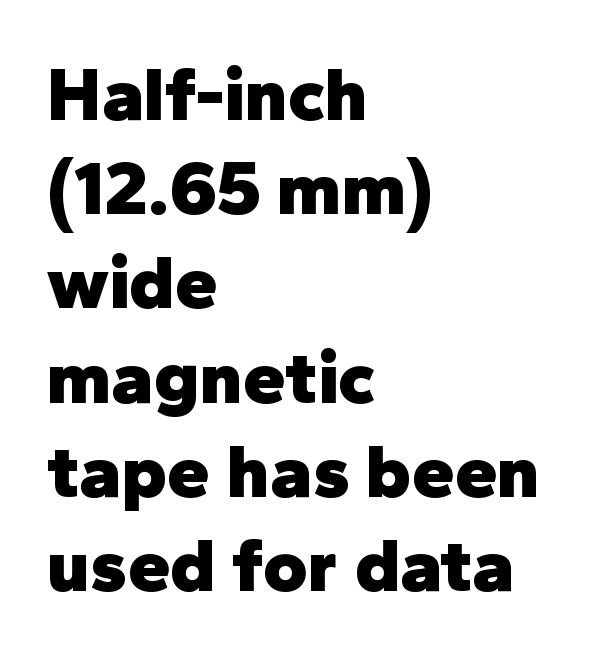
Q: Is the text bold? A: Yes.
Q: Is the text italic (slanted)? A: No, it is upright.
Q: Is the typeface a serif or a sans-serif typeface? A: Sans-serif.
Q: Is the text underlined? A: No.
Q: How is the paragraph aligned? A: Left-aligned.
Q: Is the spacing between letters normal or unusually wide? A: Normal.
Q: Width (condensed, normal, or wide)? A: Normal.
Q: Stroke contrast? A: Low.
Q: x-height? A: Medium.
Q: Monospaced? A: No.
